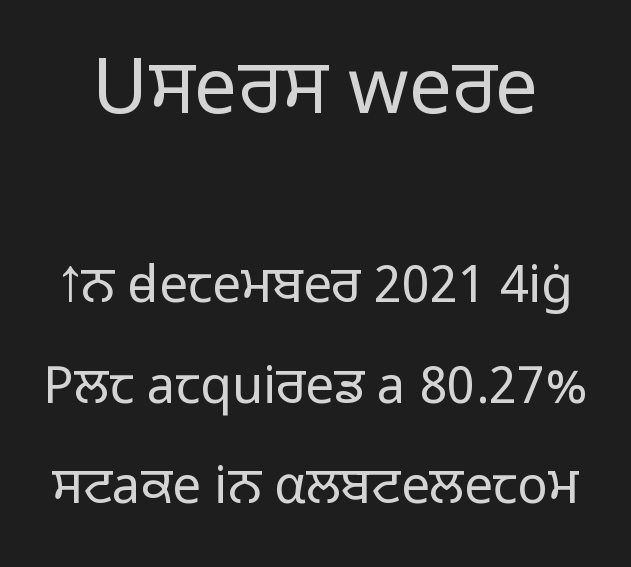
{"serif": "no", "italic": "no", "bold": "no", "weight": "light", "width": "normal", "stroke_contrast": "low", "x_height": "medium", "monospaced": "no", "underline": "no", "line_spacing": "loose", "line_spacing_ratio": 1.97, "letter_spacing": "normal", "letter_spacing_em": 0.0, "larger_block": "first", "size_ratio": 1.51, "glyph_px": 77}
